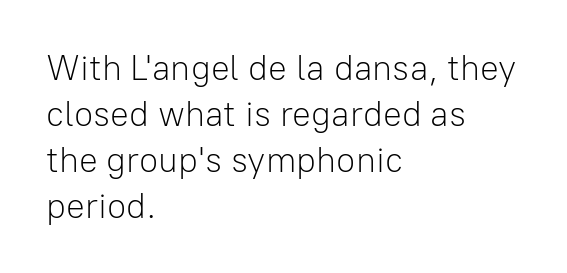
The image shows 35 px light sans-serif type, upright; set left-aligned, normal line spacing (1.31x), normal letter spacing, not underlined; low stroke contrast and a medium x-height.
